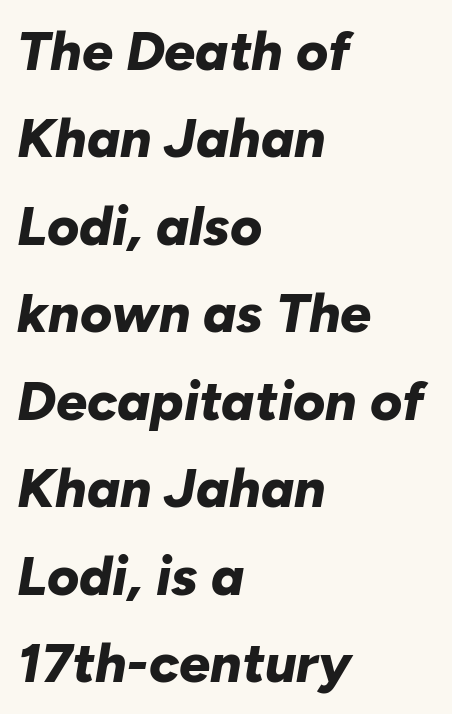
The image shows 55 px bold type, italic (leaning right); set left-aligned, normal line spacing (1.59x), normal letter spacing, not underlined; low stroke contrast and a medium x-height.
